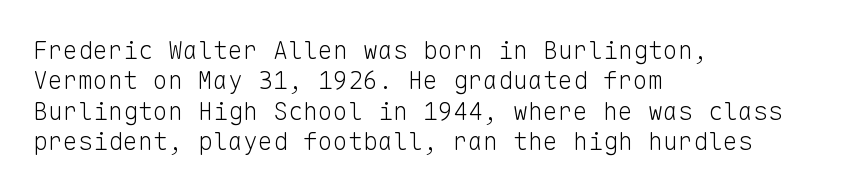
Q: Is the text bold? A: No.
Q: Is the text italic (slanted)? A: No, it is upright.
Q: Is the text underlined? A: No.
Q: How is the paragraph aligned? A: Left-aligned.
Q: Is the spacing between letters normal or unusually wide? A: Normal.
